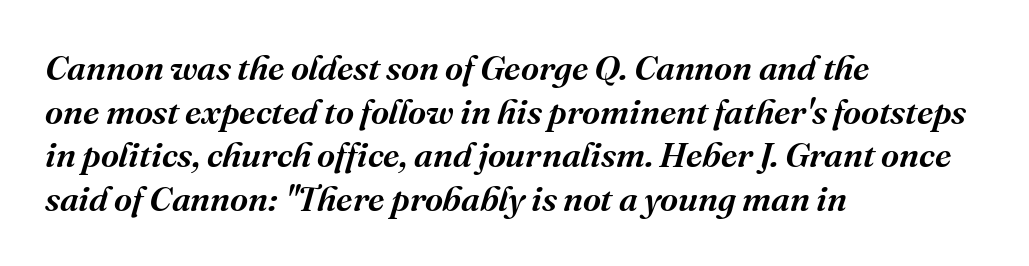
Q: Is the text italic (slanted)? A: Yes, it leans right by about 16 degrees.
Q: Is the typeface a serif or a sans-serif typeface? A: Serif.
Q: Is the text underlined? A: No.
Q: How is the paragraph aligned? A: Left-aligned.
Q: Is the spacing between letters normal or unusually wide? A: Normal.
Q: Is the spacing between lines tight, normal or loose? A: Normal.
Q: Width (condensed, normal, or wide)? A: Normal.
Q: Stroke contrast? A: Medium.
Q: x-height? A: Medium.
Q: Monospaced? A: No.
